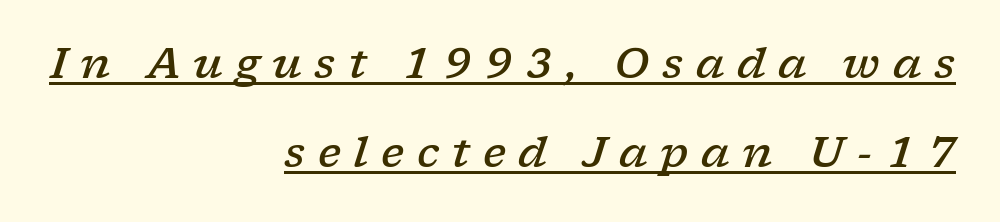
Q: Is the text bold? A: Semi-bold.
Q: Is the text italic (slanted)? A: Yes, it leans right by about 17 degrees.
Q: Is the typeface a serif or a sans-serif typeface? A: Serif.
Q: Is the text underlined? A: Yes.
Q: How is the paragraph aligned? A: Right-aligned.
Q: Is the spacing between letters normal or unusually wide? A: Unusually wide.
Q: Is the spacing between lines tight, normal or loose? A: Loose.
Q: Width (condensed, normal, or wide)? A: Wide.
Q: Stroke contrast? A: Low.
Q: x-height? A: Medium.
Q: Monospaced? A: No.
